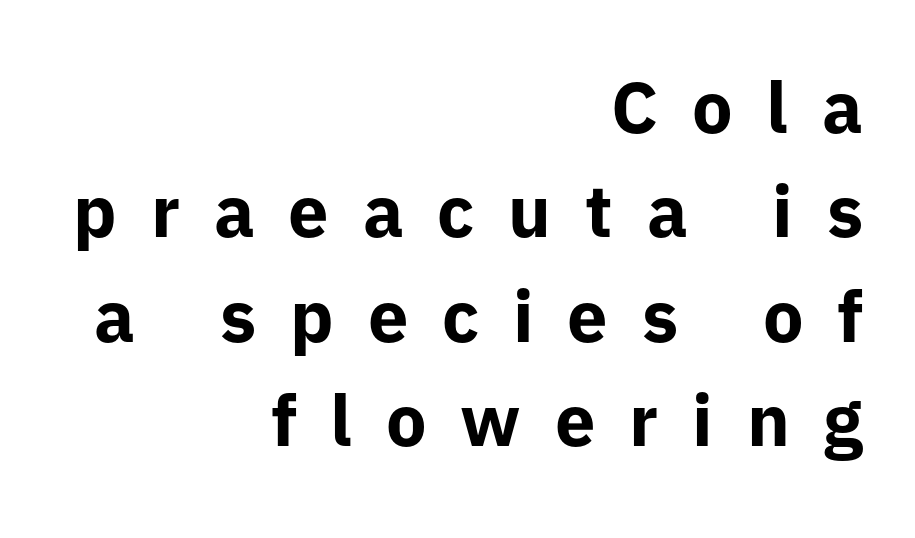
Q: Is the text bold? A: Yes.
Q: Is the text italic (slanted)? A: No, it is upright.
Q: Is the typeface a serif or a sans-serif typeface? A: Sans-serif.
Q: Is the text underlined? A: No.
Q: How is the paragraph aligned? A: Right-aligned.
Q: Is the spacing between letters normal or unusually wide? A: Unusually wide.
Q: Is the spacing between lines tight, normal or loose? A: Normal.
Q: Width (condensed, normal, or wide)? A: Normal.
Q: Stroke contrast? A: Low.
Q: x-height? A: Medium.
Q: Monospaced? A: No.
